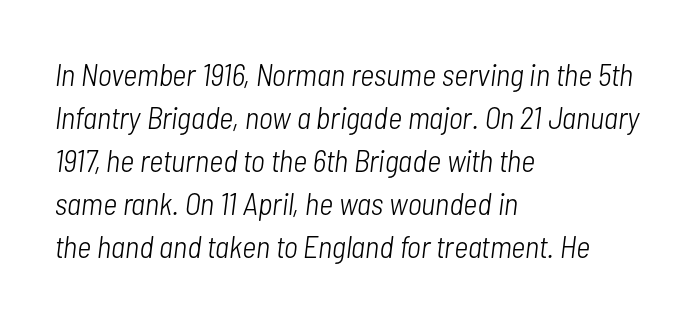
Q: Is the text bold? A: No.
Q: Is the text italic (slanted)? A: Yes, it leans right by about 7 degrees.
Q: Is the text underlined? A: No.
Q: How is the paragraph aligned? A: Left-aligned.
Q: Is the spacing between letters normal or unusually wide? A: Normal.
Q: Is the spacing between lines tight, normal or loose? A: Normal.
Q: Width (condensed, normal, or wide)? A: Condensed.
Q: Stroke contrast? A: Low.
Q: x-height? A: Medium.
Q: Monospaced? A: No.
